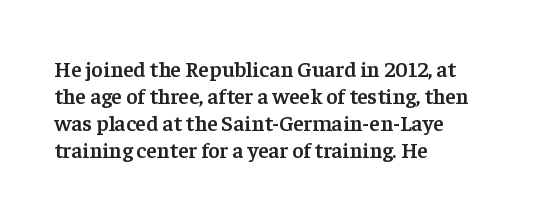
Letters rest on an invisible, unmarked baseline. Notice how the stems are strictly vertical — no italics here. In terms of letterspacing, this is plain default setting. This is moderately heavy type, rendered in semibold. Reading down the block, your eye returns to a fixed left position each line.
